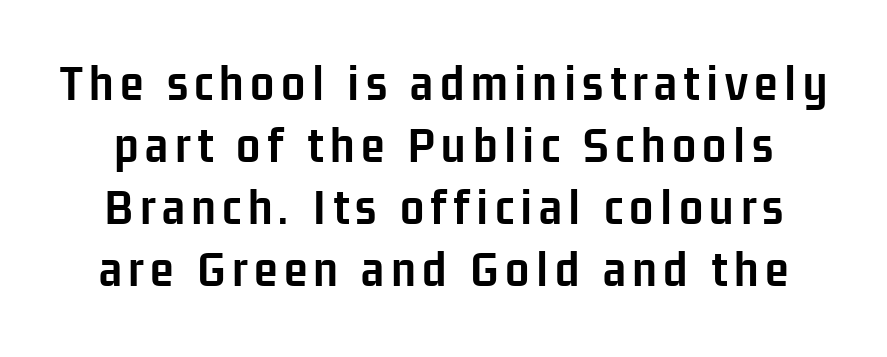
Q: Is the text bold? A: Yes.
Q: Is the text italic (slanted)? A: No, it is upright.
Q: Is the typeface a serif or a sans-serif typeface? A: Sans-serif.
Q: Is the text underlined? A: No.
Q: Is the spacing between lines tight, normal or loose? A: Tight.
Q: Width (condensed, normal, or wide)? A: Condensed.
Q: Stroke contrast? A: Low.
Q: x-height? A: Medium.
Q: Monospaced? A: No.
